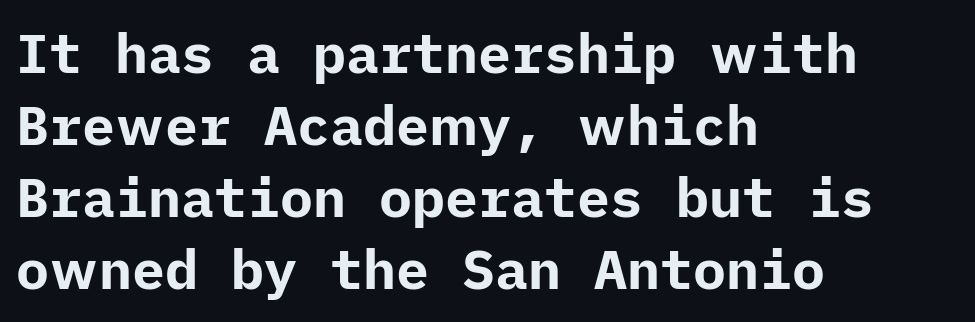
{"serif": "no", "italic": "no", "bold": "yes", "weight": "bold", "width": "normal", "stroke_contrast": "low", "x_height": "medium", "underline": "no", "align": "left", "line_spacing": "normal", "line_spacing_ratio": 1.31, "letter_spacing": "normal", "letter_spacing_em": 0.0, "glyph_px": 55}
